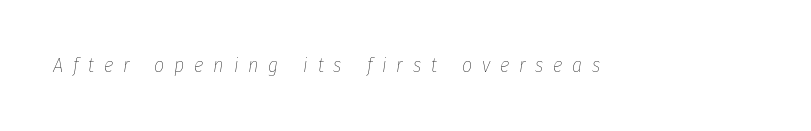
{"italic": "yes", "lean": "right", "slant_degrees": 8, "bold": "no", "underline": "no", "letter_spacing": "wide", "letter_spacing_em": 0.49, "glyph_px": 20}
